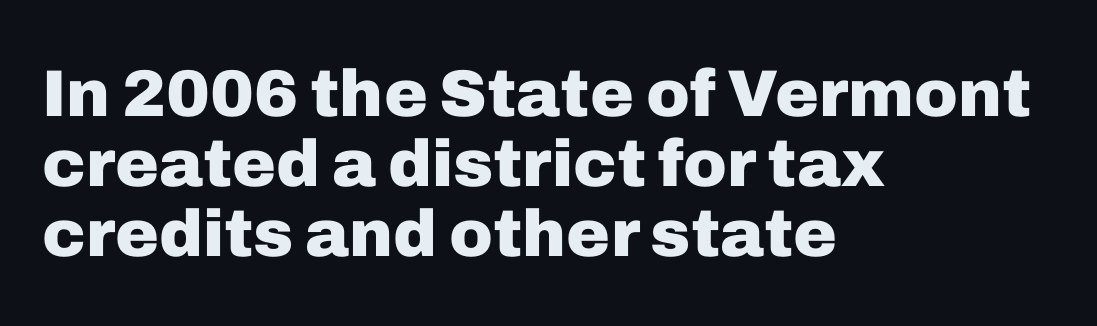
Nobody drew a line under any word here. Is this a sans? Yes — the strokes have no serifs. The rendering uses natural spacing where letterforms have individual widths. The lettering holds an erect, upright posture throughout.
